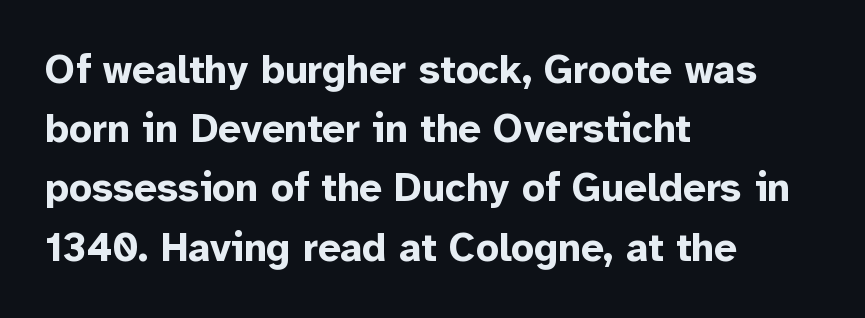
Q: Is the text bold? A: Yes.
Q: Is the text italic (slanted)? A: No, it is upright.
Q: Is the typeface a serif or a sans-serif typeface? A: Sans-serif.
Q: Is the text underlined? A: No.
Q: How is the paragraph aligned? A: Left-aligned.
Q: Is the spacing between letters normal or unusually wide? A: Normal.
Q: Is the spacing between lines tight, normal or loose? A: Normal.
Q: Width (condensed, normal, or wide)? A: Normal.
Q: Stroke contrast? A: Low.
Q: x-height? A: Medium.
Q: Monospaced? A: No.
